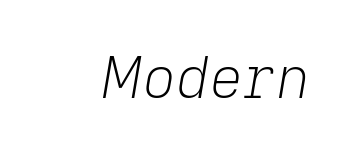
{"italic": "yes", "lean": "right", "slant_degrees": 9, "bold": "no", "weight": "light", "width": "normal", "stroke_contrast": "low", "x_height": "medium", "monospaced": "no", "underline": "no", "letter_spacing": "normal", "letter_spacing_em": 0.0, "glyph_px": 58}
